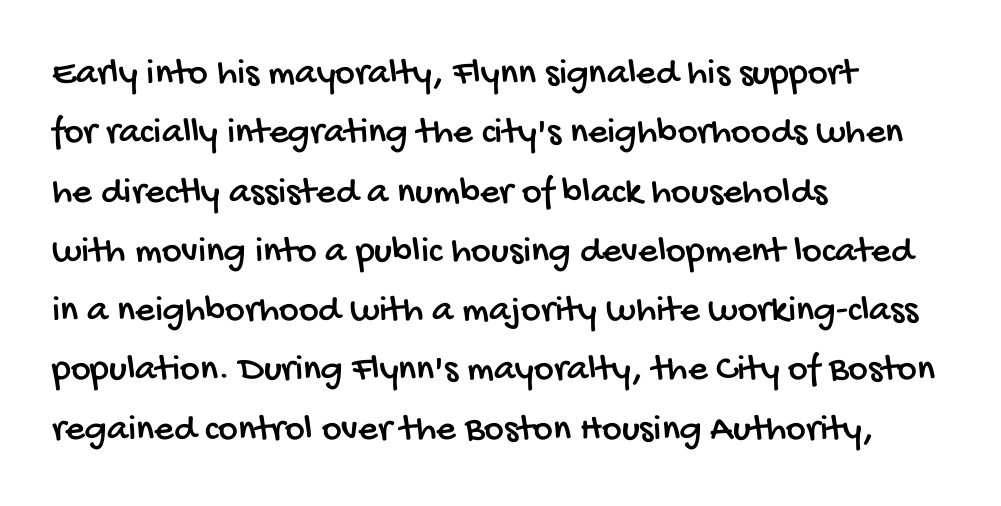
No word sits above an underline. The passage is arranged the way most books set body copy — flush left. Examine the stroke ends and you'll find no serifs. Think of a printed novel: that variable character pitch is what you see here. The rendering keeps characters at their native spacing. Vertically, the passage feels balanced, rows spaced as you'd expect.
